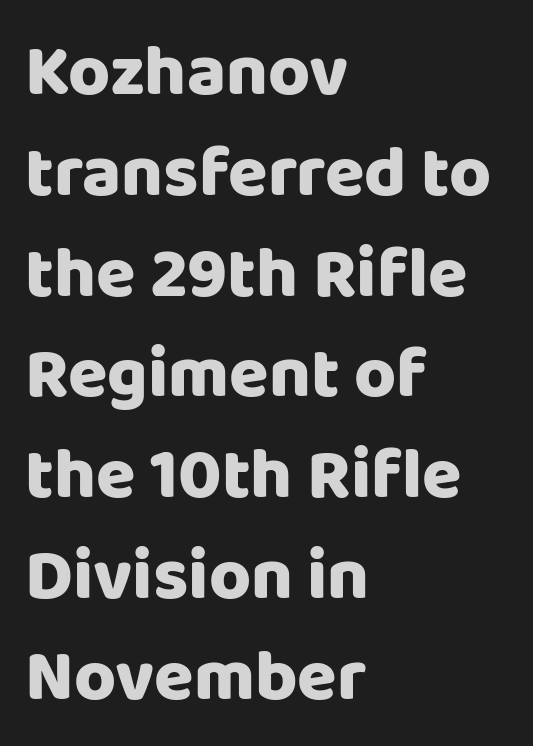
These lines are rendered in a variable-pitch font. This sample keeps an unexceptional amount of space between lines. This sample uses a sans-serif face. The space beneath each line is pristine and unruled. Style check: upright. Teacher's note: observe the even left margin — that is flush-left alignment.
